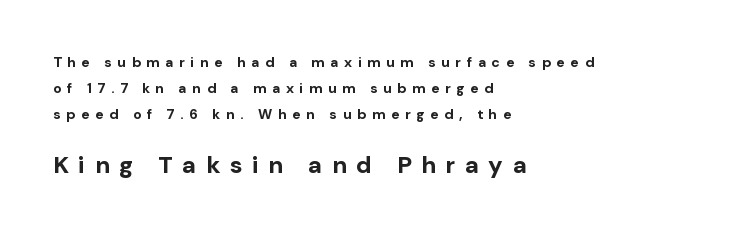
{"italic": "no", "bold": "yes", "underline": "no", "align": "left", "line_spacing_ratio": 1.84, "letter_spacing": "wide", "letter_spacing_em": 0.4, "larger_block": "second", "size_ratio": 1.71, "glyph_px": 24}
